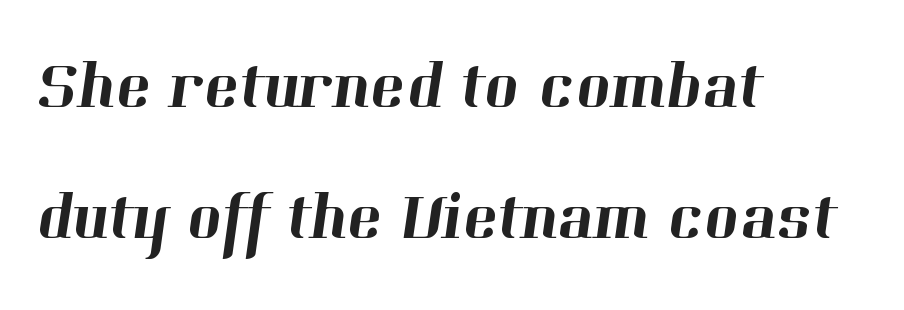
{"serif": "yes", "width": "normal", "stroke_contrast": "high", "x_height": "medium", "monospaced": "no", "underline": "no", "align": "left", "line_spacing": "loose", "line_spacing_ratio": 1.99, "letter_spacing": "normal", "letter_spacing_em": 0.0, "glyph_px": 66}
